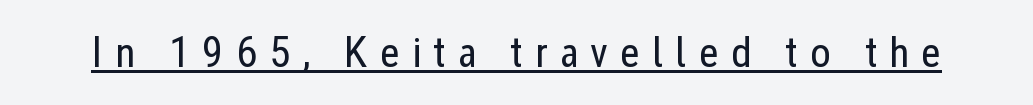
The image shows 43 px regular-weight, condensed sans-serif type, upright; set unusually wide letter spacing (+0.28 em), underlined; low stroke contrast and a medium x-height.
